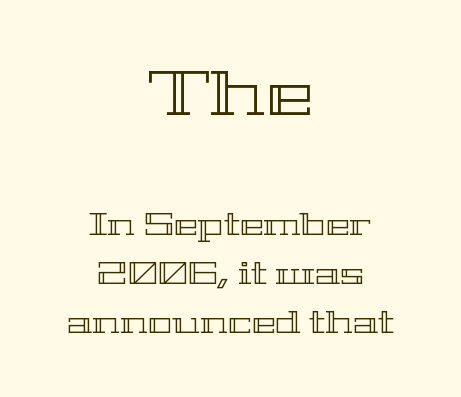
{"italic": "no", "width": "wide", "x_height": "medium", "monospaced": "no", "underline": "no", "align": "center", "line_spacing": "normal", "line_spacing_ratio": 1.54, "letter_spacing": "normal", "letter_spacing_em": 0.0, "larger_block": "first", "size_ratio": 2.0, "glyph_px": 64}
